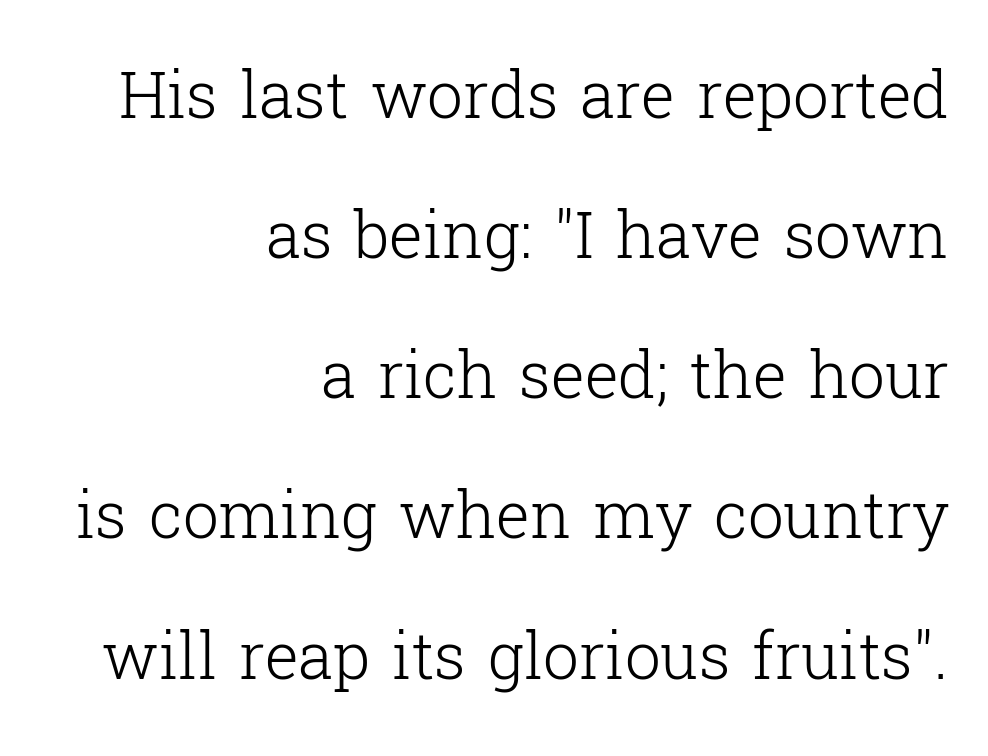
Unmarked baselines from the first word to the last. Teacher's note: observe the even right margin — that is flush-right alignment. The strokes are not fattened; the text isn't bold. Examine the stroke ends and you'll spot serifs.
